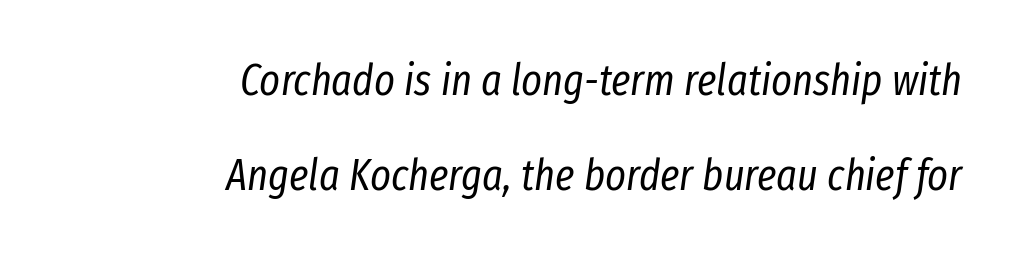
Q: Is the text bold? A: No.
Q: Is the text italic (slanted)? A: Yes, it leans right by about 8 degrees.
Q: Is the text underlined? A: No.
Q: How is the paragraph aligned? A: Right-aligned.
Q: Is the spacing between letters normal or unusually wide? A: Normal.
Q: Is the spacing between lines tight, normal or loose? A: Loose.
Q: Width (condensed, normal, or wide)? A: Condensed.
Q: Stroke contrast? A: Low.
Q: x-height? A: Medium.
Q: Monospaced? A: No.
